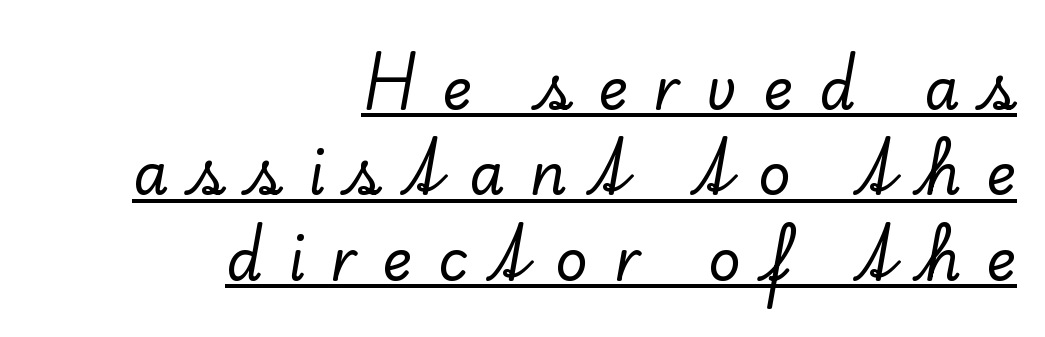
{"serif": "yes", "width": "normal", "stroke_contrast": "low", "x_height": "small", "monospaced": "no", "underline": "yes", "align": "right", "line_spacing": "normal", "line_spacing_ratio": 1.5, "letter_spacing": "wide", "letter_spacing_em": 0.45, "glyph_px": 57}
